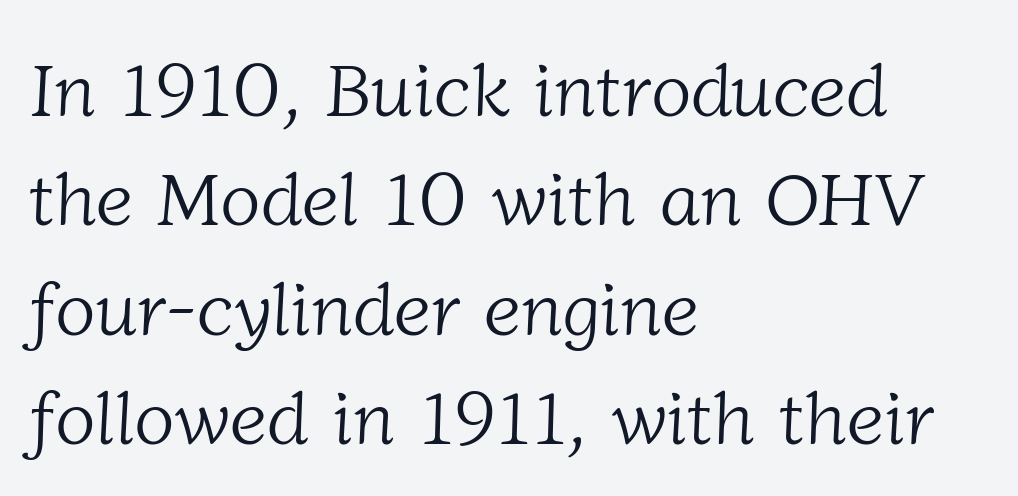
Normally led — the rows are evenly, conventionally spaced. Standard letterfit; no display-style spreading of the glyphs. Character widths vary here, with narrow letters taking less room than wide ones. This rendering employs a face with finishing strokes, i.e., a serif. The cut favours lightness, reaching ordinary text weight at its darkest.
